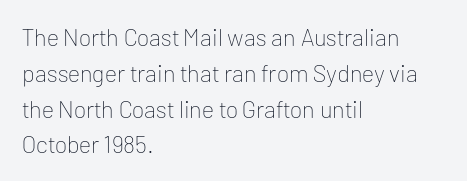
Q: Is the text bold? A: No.
Q: Is the text italic (slanted)? A: No, it is upright.
Q: Is the text underlined? A: No.
Q: How is the paragraph aligned? A: Left-aligned.
Q: Is the spacing between letters normal or unusually wide? A: Normal.
Q: Is the spacing between lines tight, normal or loose? A: Normal.
